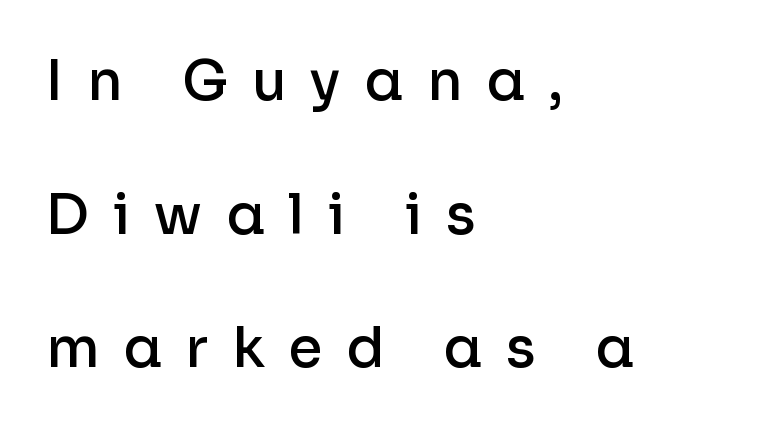
The image shows 55 px semibold sans-serif type, upright; set left-aligned, loose line spacing (2.43x), unusually wide letter spacing (+0.43 em), not underlined; low stroke contrast and a medium x-height.
